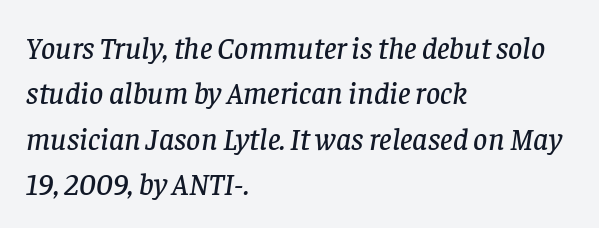
Beneath every word, the page is bare. Font category for this specimen: serif. The glyphs look as if they've been sheared to an angle. Interline gaps are of average width in this sample. Note the varied advance widths — an 'i' is clearly narrower than an 'm'.
